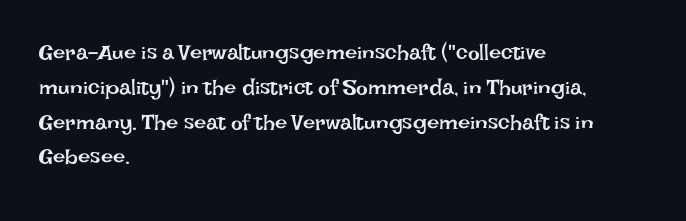
{"italic": "no", "bold": "no", "underline": "no", "align": "left", "line_spacing": "normal", "line_spacing_ratio": 1.58, "letter_spacing": "normal", "letter_spacing_em": 0.0, "glyph_px": 22}
